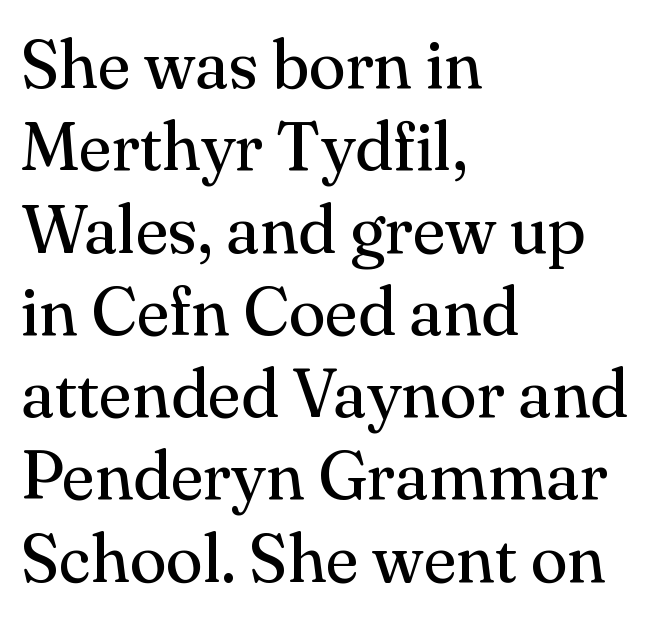
The rendering shows small feet on the letterforms — a serif design. Nope, not italic — everything's standing straight. Alignment: flush left. The gap between lines stays unmarked.
